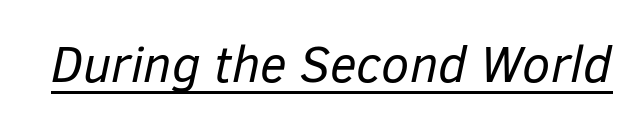
{"italic": "yes", "lean": "right", "slant_degrees": 12, "bold": "no", "weight": "regular", "width": "normal", "stroke_contrast": "low", "x_height": "medium", "monospaced": "no", "underline": "yes", "letter_spacing": "normal", "letter_spacing_em": 0.0, "glyph_px": 51}
